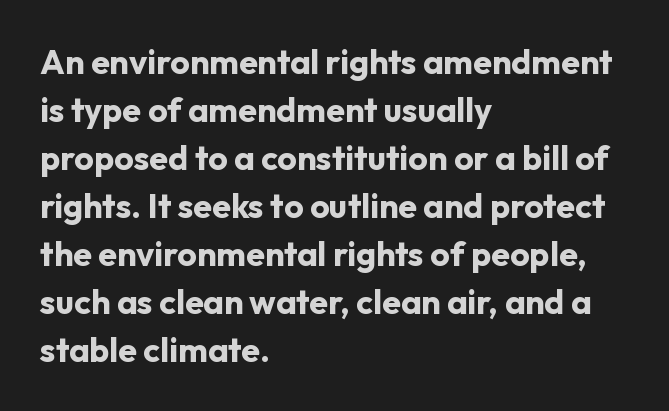
The image shows 34 px bold sans-serif type, upright; set left-aligned, normal line spacing (1.41x), normal letter spacing, not underlined; low stroke contrast and a medium x-height.
